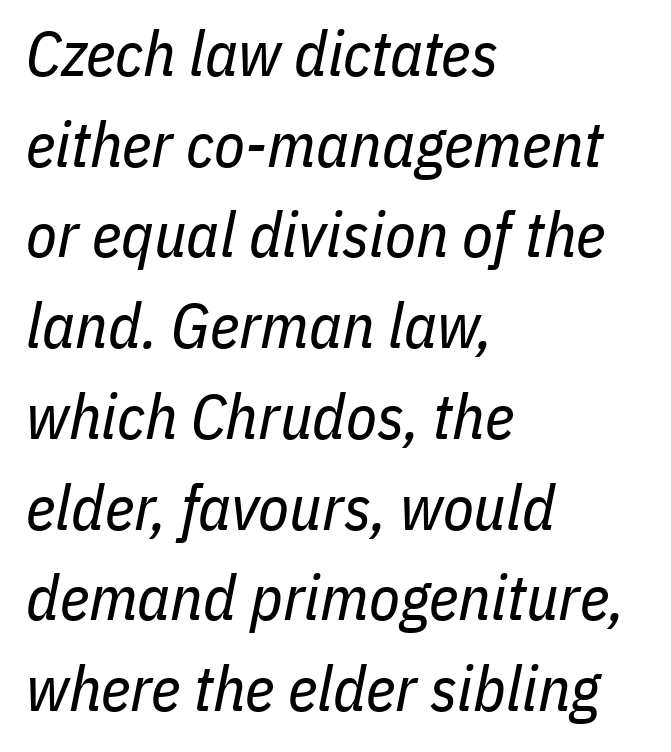
A classic flush-left, rag-right setting is used for this passage. The typesetting does not lean heavy: it is not bold. Interline gaps are of average width in this sample. This sample has the flowing, uneven cadence of proportional lettering. The typography opts for an oblique posture over an upright one.
